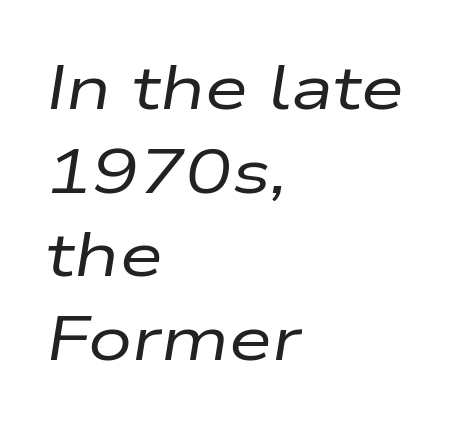
Q: Is the text bold? A: No.
Q: Is the text italic (slanted)? A: Yes, it leans right by about 9 degrees.
Q: Is the text underlined? A: No.
Q: How is the paragraph aligned? A: Left-aligned.
Q: Is the spacing between letters normal or unusually wide? A: Normal.
Q: Is the spacing between lines tight, normal or loose? A: Normal.
Q: Width (condensed, normal, or wide)? A: Wide.
Q: Stroke contrast? A: Low.
Q: x-height? A: Medium.
Q: Monospaced? A: No.
